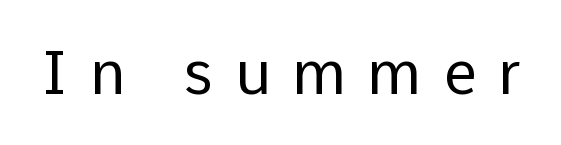
Think of a printed novel: that variable character pitch is what you see here. Type without underlining. There is plenty of visible air inserted between adjacent glyphs. Note: no serifs on the glyphs.
